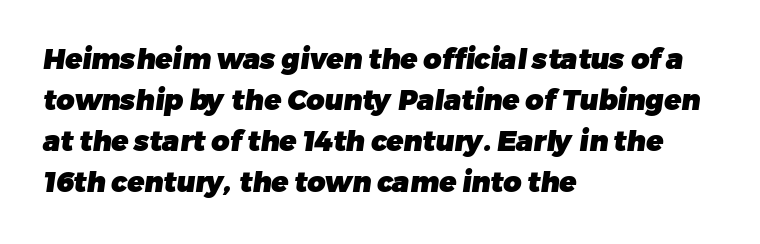
The image shows 28 px heavy sans-serif type; set left-aligned, normal line spacing (1.47x), normal letter spacing, not underlined; low stroke contrast and a medium x-height.
